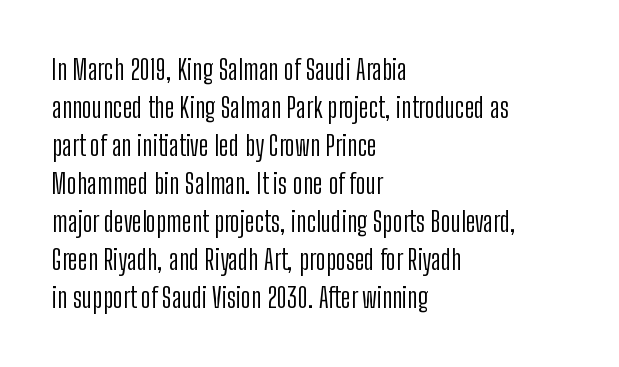
The image shows 28 px light, condensed sans-serif type, upright; set left-aligned, normal line spacing (1.36x), normal letter spacing, not underlined; low stroke contrast and a medium x-height.
